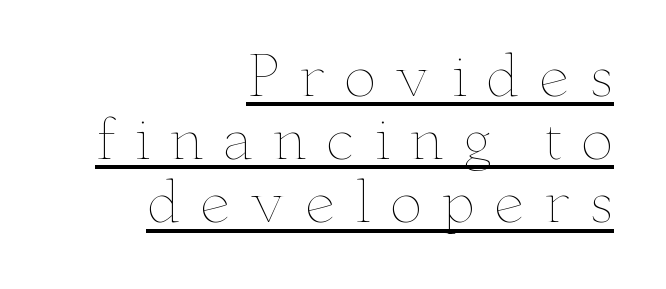
Q: Is the text bold? A: No.
Q: Is the text italic (slanted)? A: No, it is upright.
Q: Is the text underlined? A: Yes.
Q: How is the paragraph aligned? A: Right-aligned.
Q: Is the spacing between letters normal or unusually wide? A: Unusually wide.
Q: Is the spacing between lines tight, normal or loose? A: Tight.
Q: Width (condensed, normal, or wide)? A: Wide.
Q: Stroke contrast? A: Low.
Q: x-height? A: Small.
Q: Monospaced? A: No.
